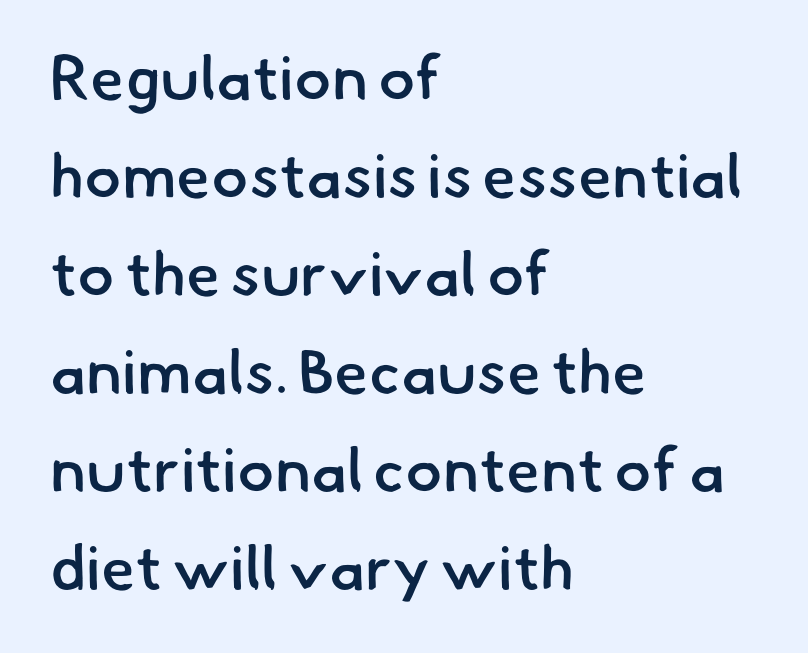
Q: Is the text bold? A: Semi-bold.
Q: Is the typeface a serif or a sans-serif typeface? A: Sans-serif.
Q: Is the text underlined? A: No.
Q: How is the paragraph aligned? A: Left-aligned.
Q: Is the spacing between letters normal or unusually wide? A: Normal.
Q: Is the spacing between lines tight, normal or loose? A: Normal.
Q: Width (condensed, normal, or wide)? A: Normal.
Q: Stroke contrast? A: Low.
Q: x-height? A: Small.
Q: Monospaced? A: No.
